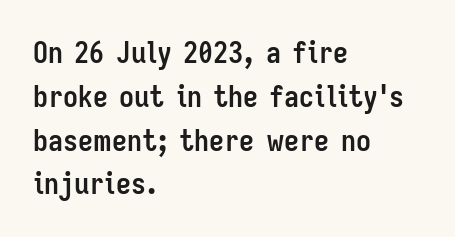
The image shows 30 px semibold, condensed sans-serif type, upright; set left-aligned, normal line spacing (1.46x), normal letter spacing, not underlined; low stroke contrast and a medium x-height.
